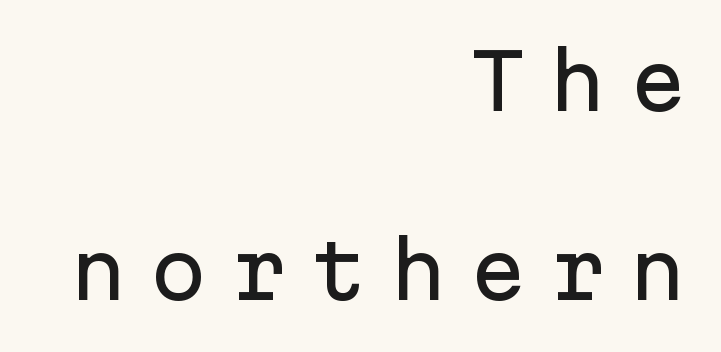
Q: Is the text italic (slanted)? A: No, it is upright.
Q: Is the typeface a serif or a sans-serif typeface? A: Sans-serif.
Q: Is the text underlined? A: No.
Q: How is the paragraph aligned? A: Right-aligned.
Q: Is the spacing between letters normal or unusually wide? A: Unusually wide.
Q: Is the spacing between lines tight, normal or loose? A: Loose.
Q: Width (condensed, normal, or wide)? A: Normal.
Q: Stroke contrast? A: Low.
Q: x-height? A: Medium.
Q: Monospaced? A: Yes.
